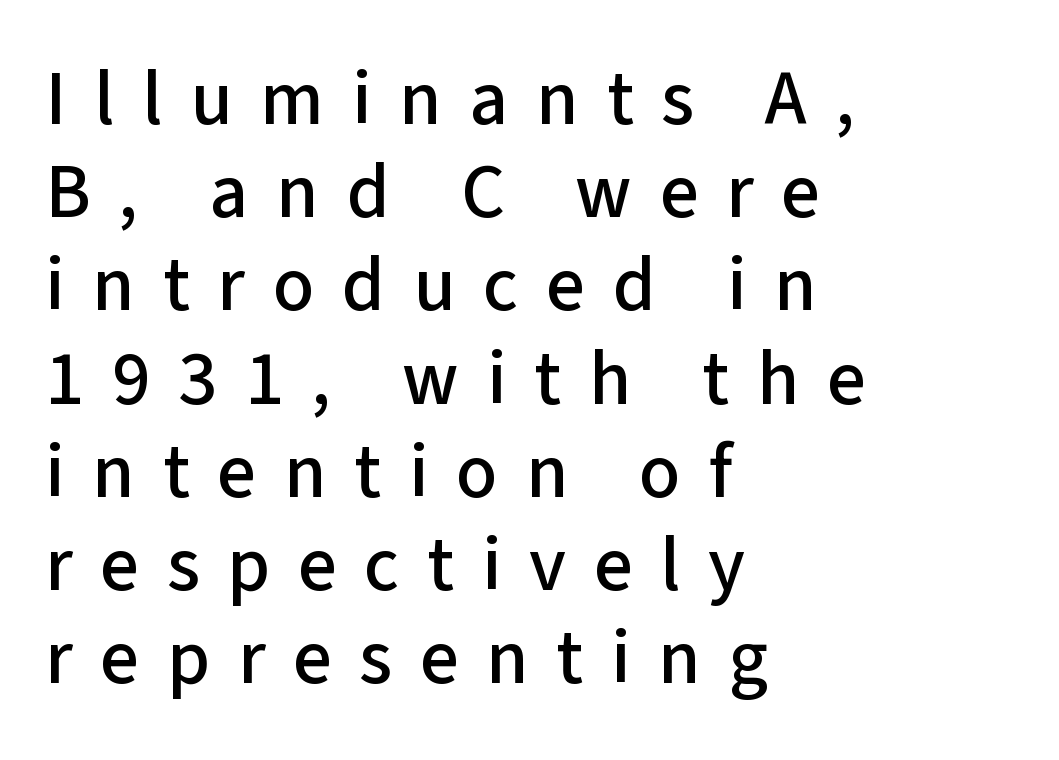
The type family on display is of the sans-serif kind. Every stem runs plumb, perpendicular to the baseline. These lines stack with their left ends in a neat column. The letterforms stand isolated, each surrounded by extra space. Think of a printed novel: that variable character pitch is what you see here.
